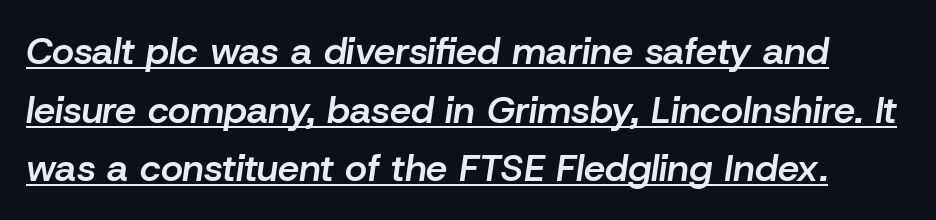
{"italic": "yes", "lean": "right", "slant_degrees": 8, "bold": "semi", "weight": "semibold", "width": "normal", "stroke_contrast": "low", "x_height": "medium", "monospaced": "no", "underline": "yes", "line_spacing": "normal", "line_spacing_ratio": 1.54, "letter_spacing": "normal", "letter_spacing_em": 0.0, "glyph_px": 38}
